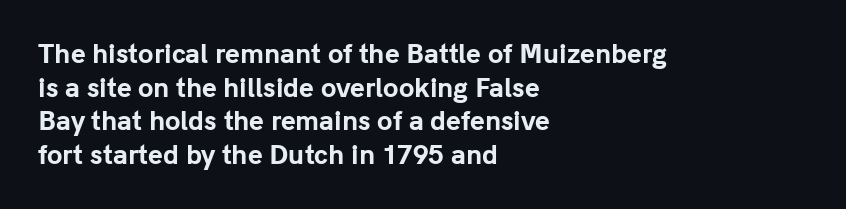
Q: Is the text bold? A: Yes.
Q: Is the text italic (slanted)? A: No, it is upright.
Q: Is the text underlined? A: No.
Q: How is the paragraph aligned? A: Left-aligned.
Q: Is the spacing between letters normal or unusually wide? A: Normal.
Q: Is the spacing between lines tight, normal or loose? A: Normal.
